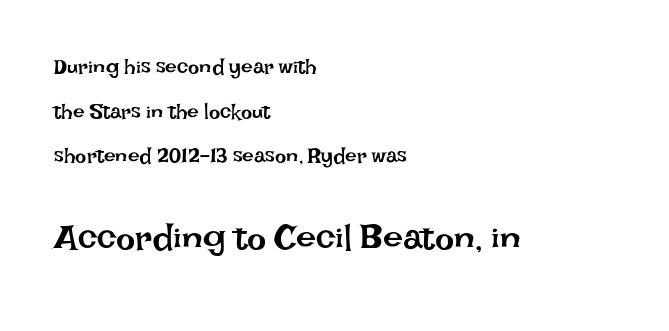
The image shows 36 px regular-weight type, upright; set left-aligned, loose line spacing (2.13x), normal letter spacing, not underlined; the second (bottom) block is 1.71x larger; low stroke contrast and a large x-height.
